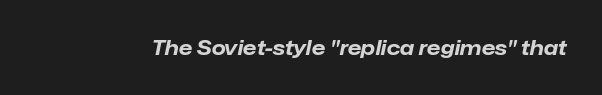
Q: Is the text bold? A: Yes.
Q: Is the text italic (slanted)? A: Yes, it leans right by about 12 degrees.
Q: Is the text underlined? A: No.
Q: Is the spacing between letters normal or unusually wide? A: Normal.
